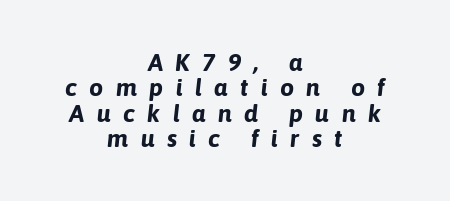
{"italic": "yes", "lean": "right", "slant_degrees": 6, "bold": "yes", "underline": "no", "align": "center", "line_spacing": "tight", "line_spacing_ratio": 1.02, "letter_spacing": "wide", "letter_spacing_em": 0.49, "glyph_px": 25}
